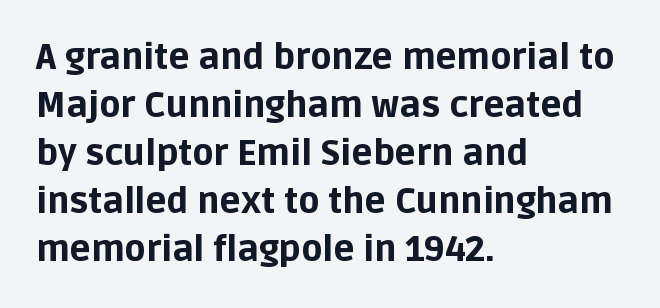
The setting favours the left margin, as ordinary paragraphs usually do. Tracking value appears to be zero — textbook default spacing. Horizontal bands of white between lines are of average thickness. This sample uses an upright cut, with every glyph sitting square on the baseline. The rendering uses natural spacing where letterforms have individual widths.
